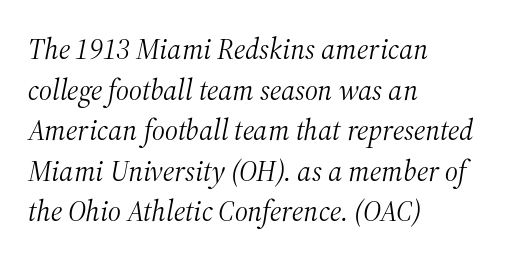
The image shows 29 px light serif type, italic (leaning right); set left-aligned, normal line spacing (1.4x), normal letter spacing, not underlined; medium stroke contrast and a medium x-height.
